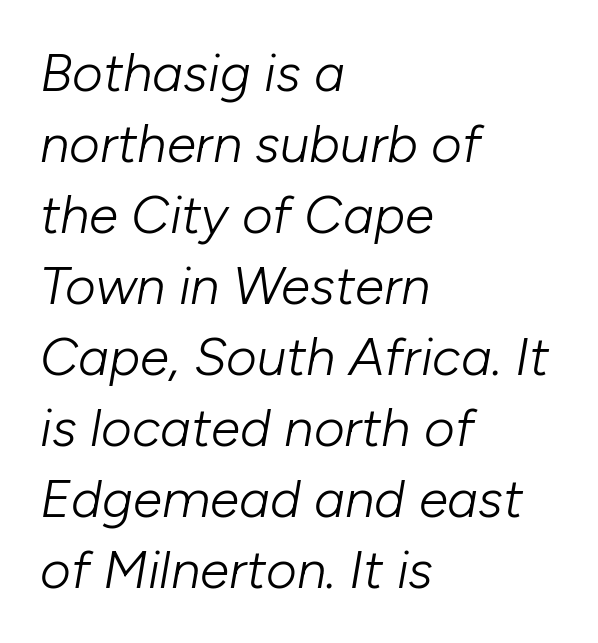
{"italic": "yes", "lean": "right", "slant_degrees": 10, "bold": "no", "weight": "light", "width": "normal", "stroke_contrast": "low", "x_height": "medium", "monospaced": "no", "underline": "no", "align": "left", "line_spacing": "normal", "line_spacing_ratio": 1.34, "letter_spacing": "normal", "letter_spacing_em": 0.0, "glyph_px": 53}
